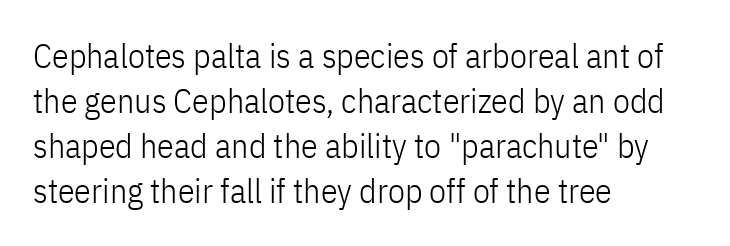
The image shows 34 px light, condensed sans-serif type, upright; set left-aligned, normal line spacing (1.32x), normal letter spacing, not underlined; low stroke contrast and a medium x-height.
